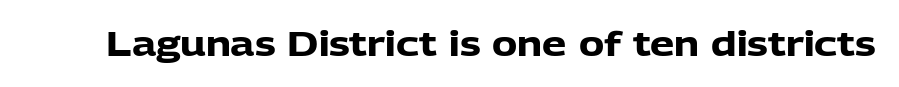
The type sits square on the baseline with zero lean. The face used here has the dense, thick strokes of a bold. Descenders hang freely into open space. The passage shown has conventional tracking throughout. The type family on display is of the sans-serif kind. Think of a printed novel: that variable character pitch is what you see here.
